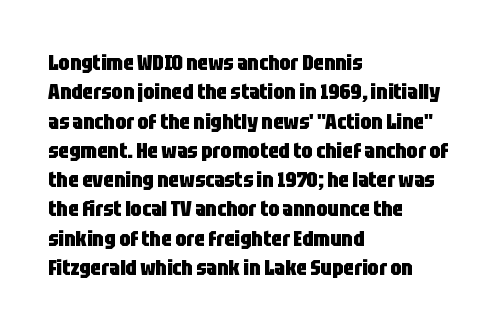
The image shows 22 px bold type, upright; set left-aligned, normal line spacing (1.33x), normal letter spacing, not underlined.
